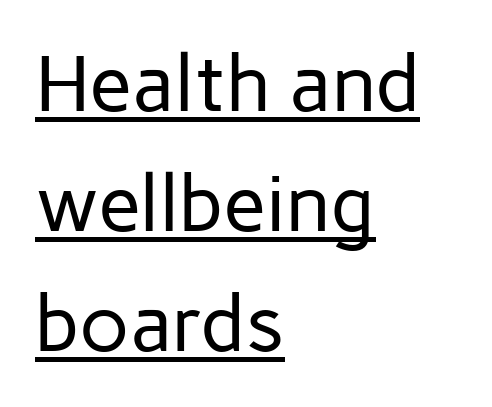
Heft: none added — not bold. This sample uses plain, unmodified letter spacing. Notice how a bar underscores the lettering throughout. Characters remain perfectly vertical along every line.
